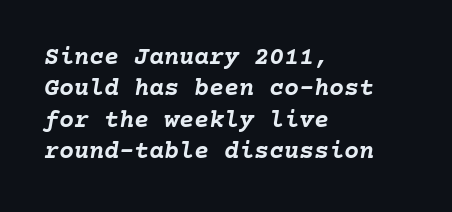
{"italic": "yes", "lean": "right", "slant_degrees": 10, "bold": "yes", "underline": "no", "align": "left", "line_spacing": "normal", "line_spacing_ratio": 1.26, "letter_spacing": "normal", "letter_spacing_em": 0.0, "glyph_px": 25}
